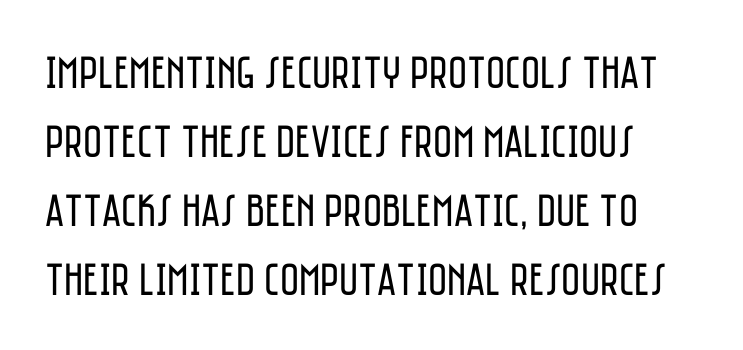
The image shows 46 px regular-weight, condensed sans-serif type, upright; set normal line spacing (1.5x), normal letter spacing, not underlined; low stroke contrast and a large x-height.
